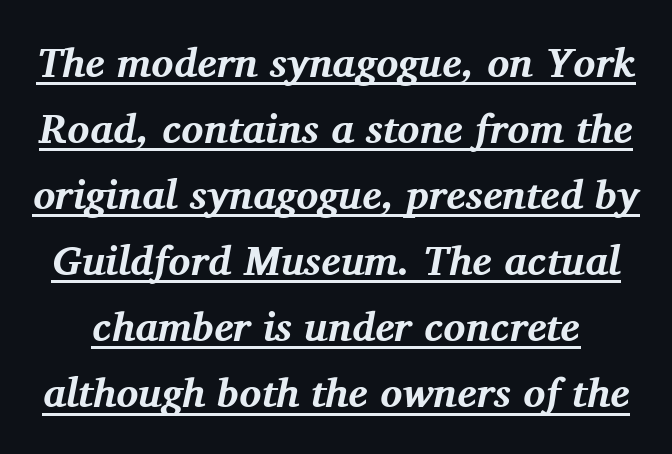
The image shows 41 px bold serif type, italic (leaning right); set normal line spacing (1.61x), normal letter spacing, underlined; medium stroke contrast and a medium x-height.
